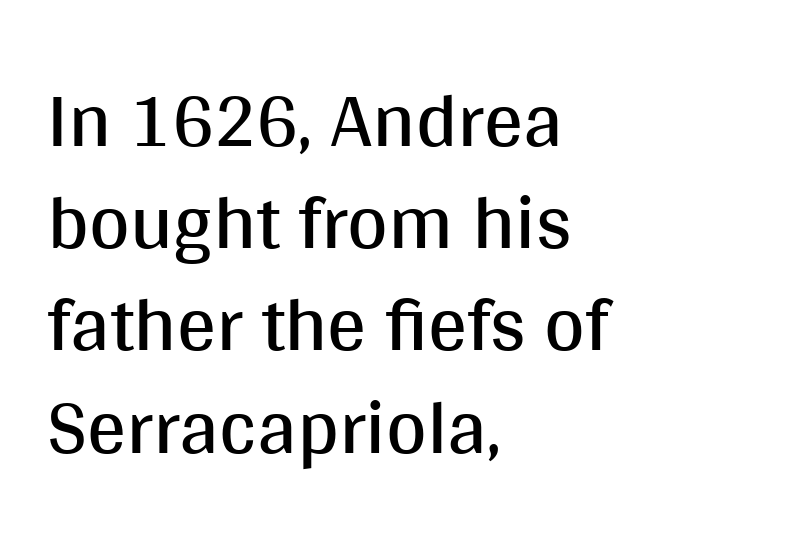
{"serif": "no", "italic": "no", "bold": "no", "weight": "regular", "width": "normal", "stroke_contrast": "medium", "x_height": "large", "monospaced": "no", "underline": "no", "align": "left", "line_spacing": "normal", "line_spacing_ratio": 1.31, "letter_spacing": "normal", "letter_spacing_em": 0.0, "glyph_px": 78}
